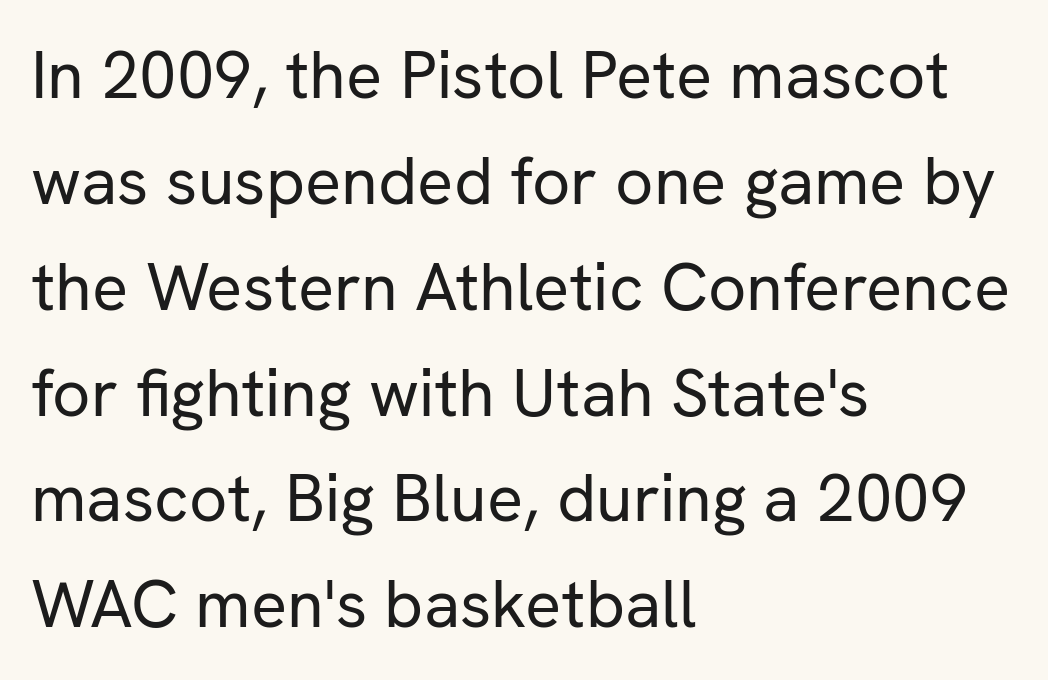
{"serif": "no", "italic": "no", "bold": "no", "weight": "regular", "width": "normal", "stroke_contrast": "low", "x_height": "medium", "monospaced": "no", "underline": "no", "align": "left", "line_spacing": "normal", "line_spacing_ratio": 1.58, "letter_spacing": "normal", "letter_spacing_em": 0.0, "glyph_px": 67}
